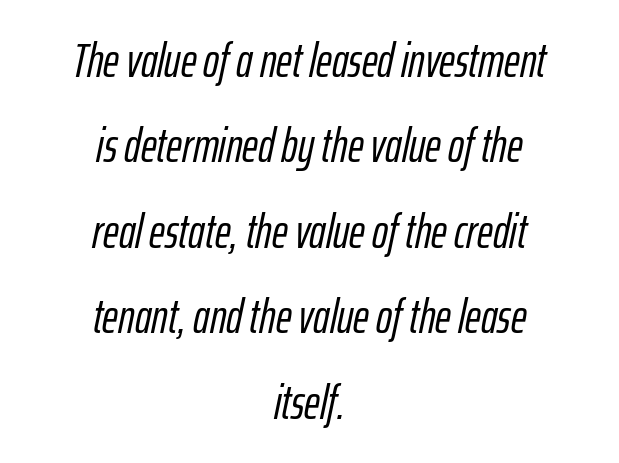
Q: Is the text italic (slanted)? A: Yes, it leans right by about 12 degrees.
Q: Is the text underlined? A: No.
Q: How is the paragraph aligned? A: Centered.
Q: Is the spacing between letters normal or unusually wide? A: Normal.
Q: Width (condensed, normal, or wide)? A: Condensed.
Q: Stroke contrast? A: Low.
Q: x-height? A: Medium.
Q: Monospaced? A: No.
